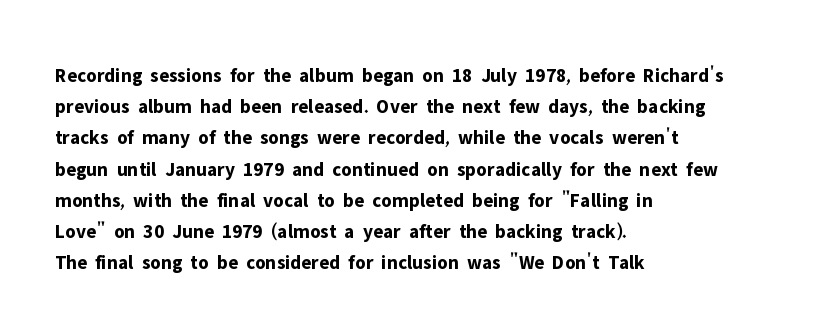
Q: Is the text bold? A: Yes.
Q: Is the text italic (slanted)? A: No, it is upright.
Q: Is the text underlined? A: No.
Q: How is the paragraph aligned? A: Left-aligned.
Q: Is the spacing between letters normal or unusually wide? A: Normal.
Q: Is the spacing between lines tight, normal or loose? A: Normal.
